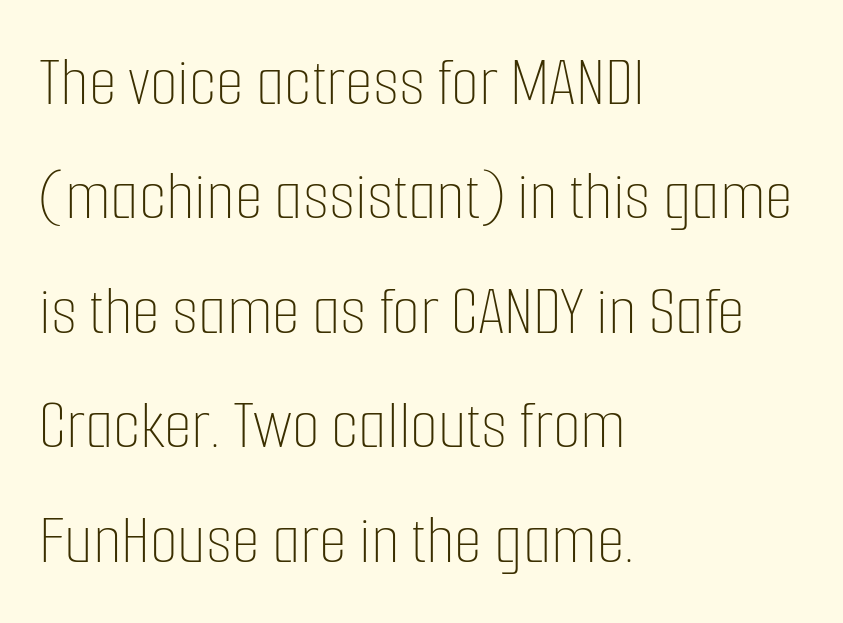
{"italic": "no", "bold": "no", "weight": "thin", "width": "condensed", "stroke_contrast": "low", "x_height": "medium", "monospaced": "no", "underline": "no", "align": "left", "line_spacing": "normal", "line_spacing_ratio": 1.59, "letter_spacing": "normal", "letter_spacing_em": 0.0, "glyph_px": 72}
